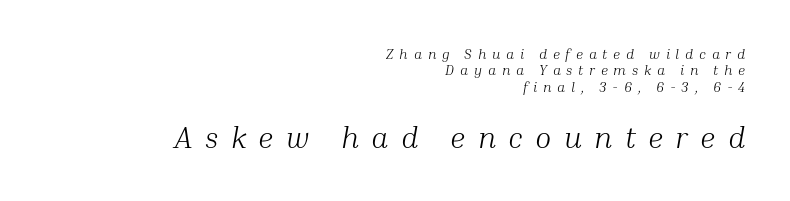
The image shows 30 px light serif type, italic (leaning right); set right-aligned, line spacing 1.17x, unusually wide letter spacing (+0.41 em), not underlined; the second (bottom) block is 2.14x larger; medium stroke contrast and a medium x-height.
